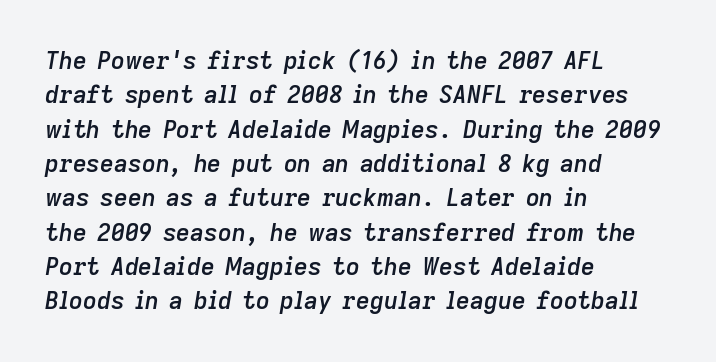
The image shows 24 px text type, italic (leaning right); set left-aligned, normal line spacing (1.43x), normal letter spacing, not underlined.
